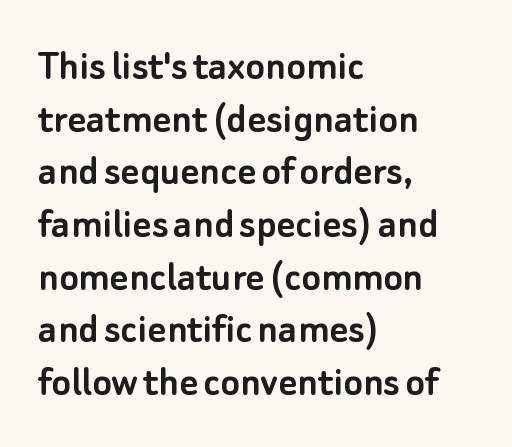
The image shows 45 px sans-serif type, upright; set left-aligned, line spacing 1.17x, normal letter spacing, not underlined; low stroke contrast and a small x-height.
